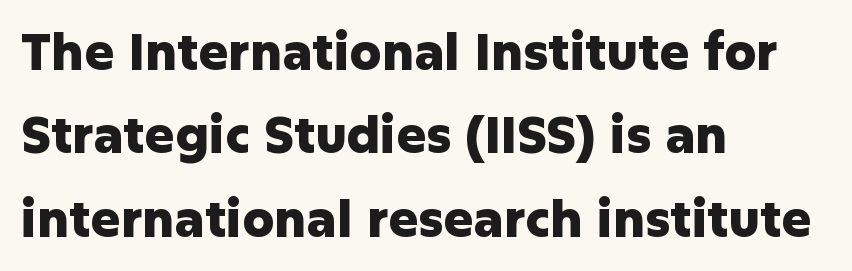
The face used here is proportionally spaced, like ordinary book or web type. All the whitespace from short lines collects on the right. Is this a sans? Yes — the strokes have no serifs. Is there any slant? The stems are plumb.
